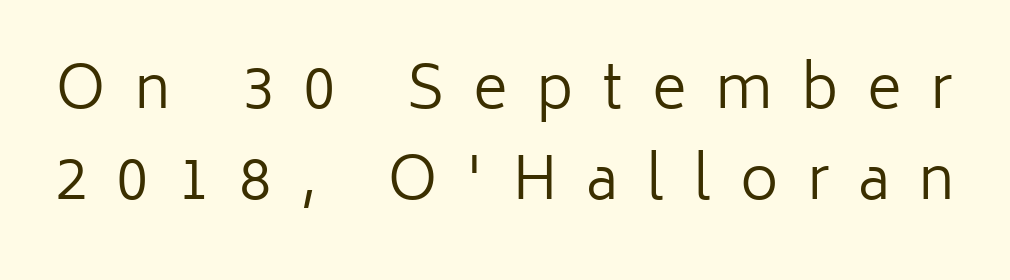
{"serif": "no", "italic": "no", "bold": "no", "weight": "regular", "width": "normal", "stroke_contrast": "low", "x_height": "medium", "monospaced": "no", "underline": "no", "line_spacing": "normal", "line_spacing_ratio": 1.54, "letter_spacing": "wide", "letter_spacing_em": 0.49, "glyph_px": 59}
